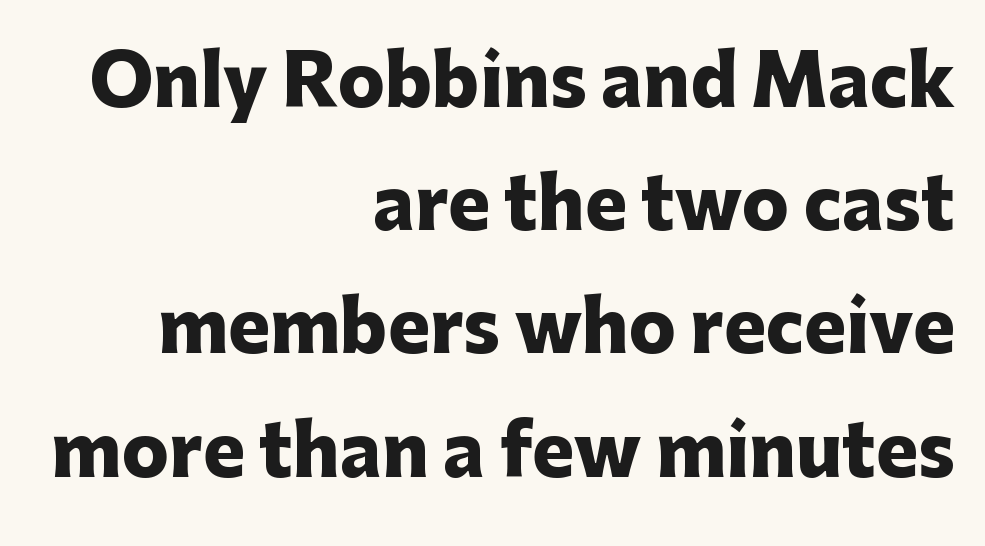
{"serif": "no", "italic": "no", "bold": "yes", "weight": "heavy", "width": "normal", "stroke_contrast": "low", "x_height": "medium", "monospaced": "no", "underline": "no", "align": "right", "line_spacing_ratio": 1.76, "letter_spacing": "normal", "letter_spacing_em": 0.0, "glyph_px": 70}
